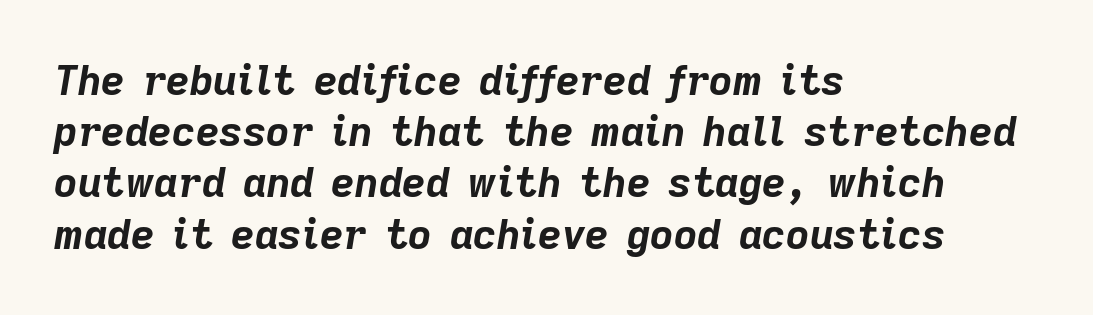
Slant detected: the letters are inclined. The rendering uses natural spacing where letterforms have individual widths. Set as a true bold cut, around the 700 mark. No word sits above an underline. Alignment: flush left. Caption: standard tracking, unaltered.
